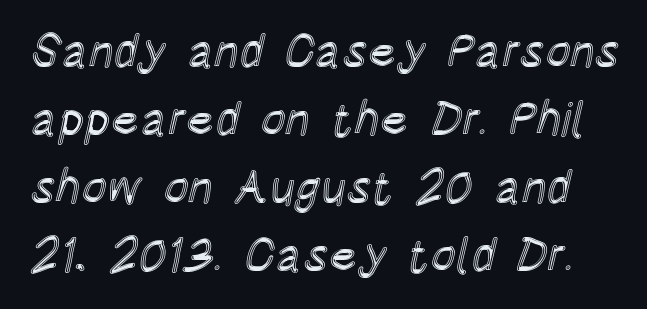
Spacing verdict: proportional, widths tailored to each character. The rendering uses a moderate line-height, typical for paragraphs. Type without underlining. Glyph-to-glyph distance matches everyday printed text.
